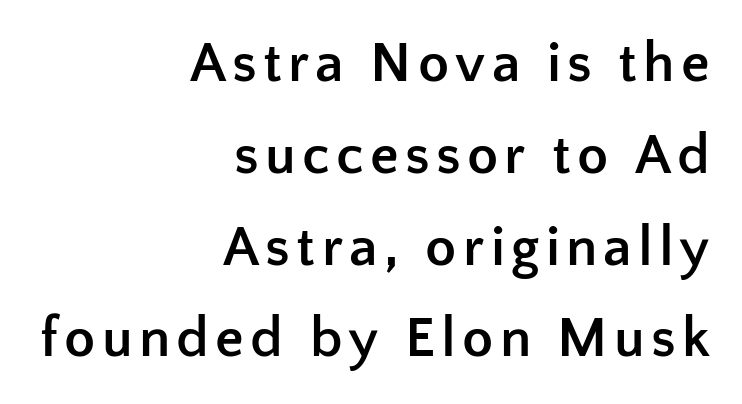
The image shows 57 px semibold sans-serif type, upright; set right-aligned, normal line spacing (1.61x), not underlined; low stroke contrast and a medium x-height.
